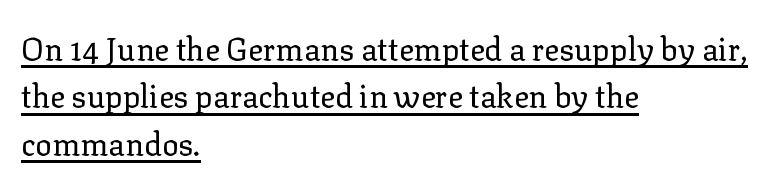
One glance says typical: line gaps are just what's usual. The rendering uses the underline text-decoration. Notice how the passage keeps a crisp vertical edge on the left only. Ordinary non-slanted type is in use. Weight class: somewhere from thin through regular. Students, note that the glyphs here touch the page at normal intervals.
